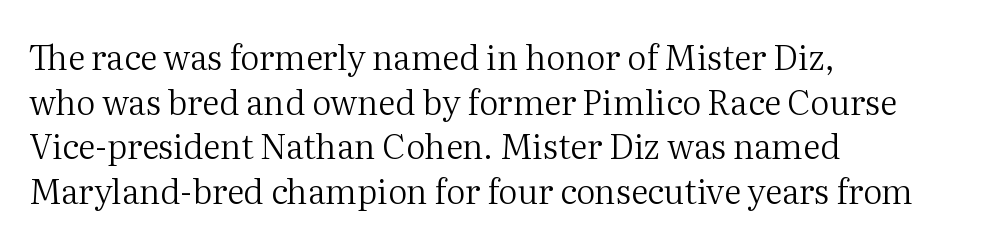
I'd call this a serif setting — the letters wear small feet. Is the letter spacing exaggerated? No — it looks like the ordinary default. Weight: regular or lighter. Compared with typical paragraphs, the rows here are spaced about the same. Nope, not italic — everything's standing straight.
